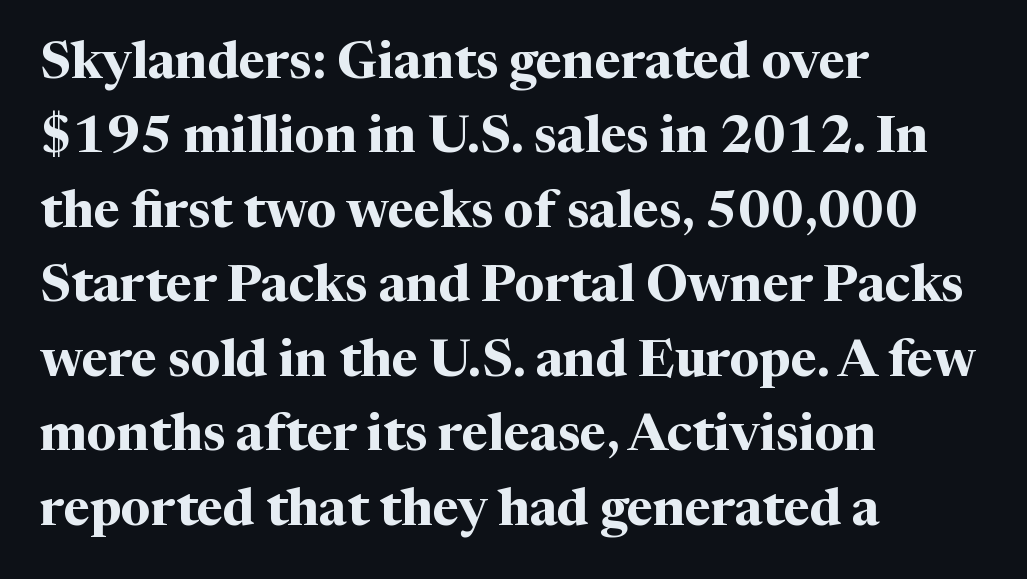
Q: Is the text bold? A: Yes.
Q: Is the text italic (slanted)? A: No, it is upright.
Q: Is the typeface a serif or a sans-serif typeface? A: Serif.
Q: Is the text underlined? A: No.
Q: How is the paragraph aligned? A: Left-aligned.
Q: Is the spacing between letters normal or unusually wide? A: Normal.
Q: Is the spacing between lines tight, normal or loose? A: Normal.
Q: Width (condensed, normal, or wide)? A: Normal.
Q: Stroke contrast? A: Medium.
Q: x-height? A: Medium.
Q: Monospaced? A: No.
